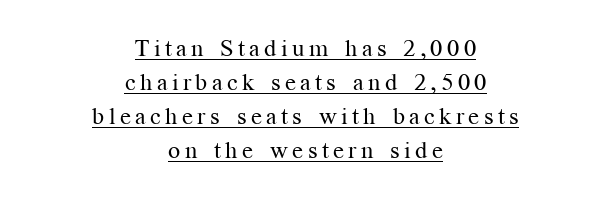
The image shows 24 px text type, upright; set centered, normal line spacing (1.42x), underlined.
